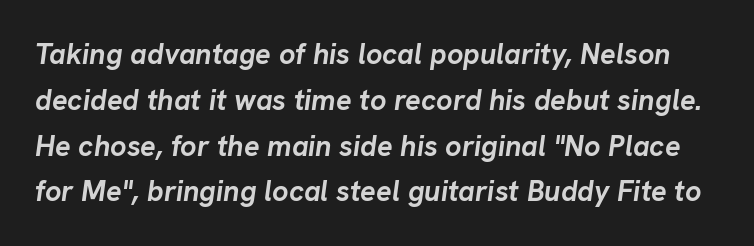
The image shows 29 px semibold type, italic (leaning right); set normal line spacing (1.58x), normal letter spacing, not underlined; low stroke contrast and a medium x-height.
